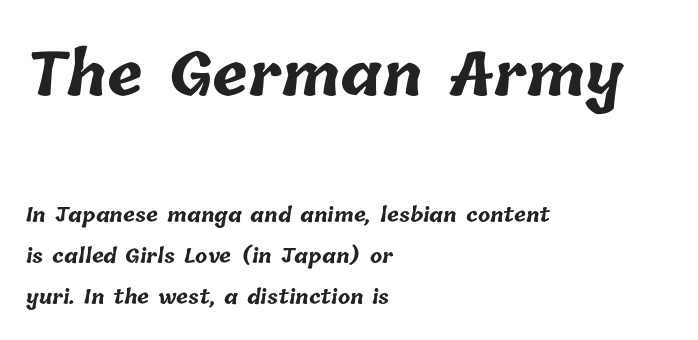
The image shows 60 px bold type; set left-aligned, loose line spacing (2.06x), normal letter spacing, not underlined; the first (top) block is 3.0x larger; low stroke contrast and a medium x-height.
